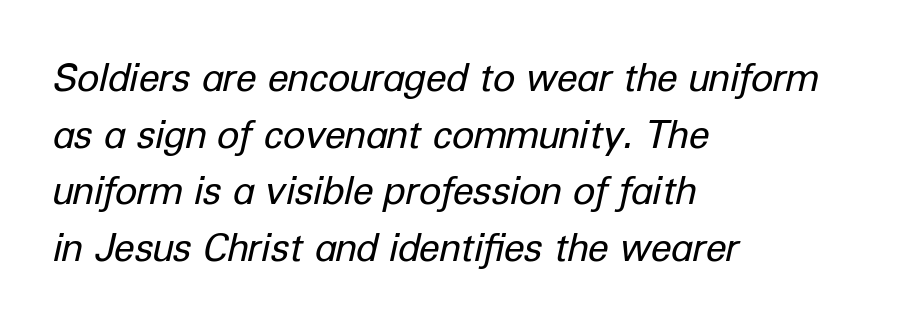
The image shows 38 px regular-weight type, italic (leaning right); set left-aligned, normal line spacing (1.49x), normal letter spacing, not underlined; low stroke contrast and a medium x-height.
